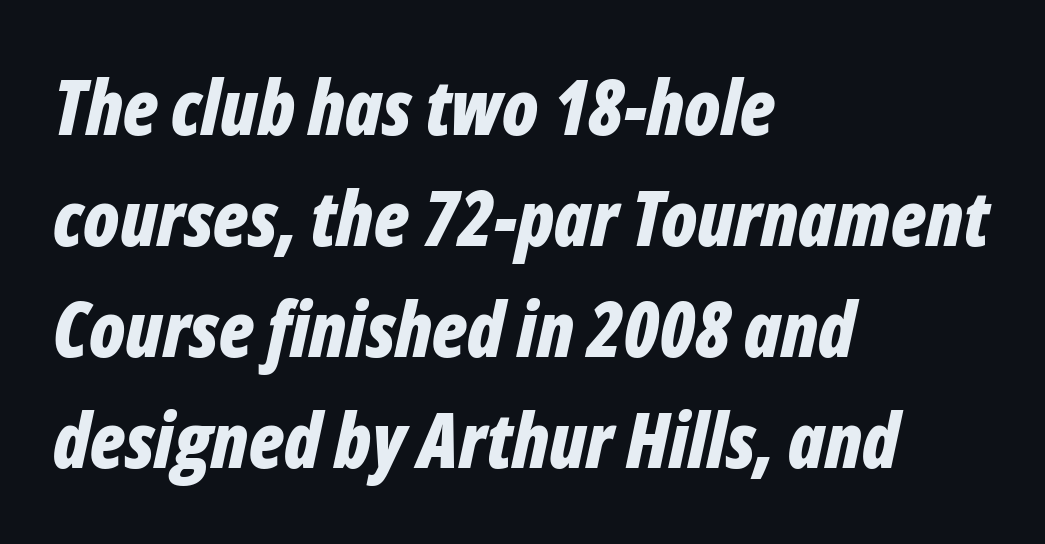
Q: Is the text bold? A: Yes.
Q: Is the text italic (slanted)? A: Yes, it leans right by about 12 degrees.
Q: Is the text underlined? A: No.
Q: How is the paragraph aligned? A: Left-aligned.
Q: Is the spacing between letters normal or unusually wide? A: Normal.
Q: Is the spacing between lines tight, normal or loose? A: Normal.
Q: Width (condensed, normal, or wide)? A: Condensed.
Q: Stroke contrast? A: Low.
Q: x-height? A: Medium.
Q: Monospaced? A: No.
